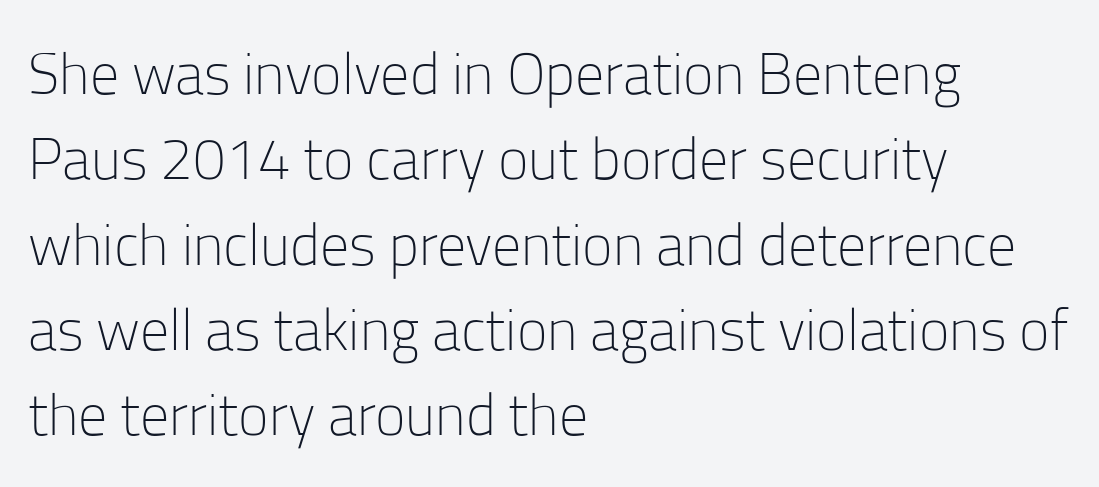
{"serif": "no", "italic": "no", "bold": "no", "weight": "light", "width": "normal", "stroke_contrast": "low", "x_height": "medium", "monospaced": "no", "underline": "no", "align": "left", "line_spacing": "normal", "line_spacing_ratio": 1.47, "letter_spacing": "normal", "letter_spacing_em": 0.0, "glyph_px": 58}
